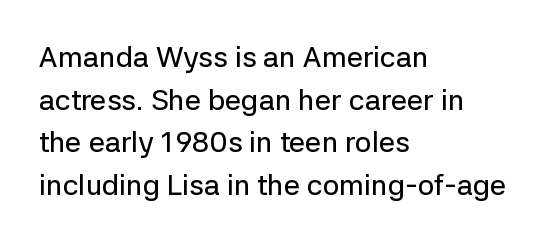
{"serif": "no", "italic": "no", "width": "normal", "stroke_contrast": "low", "x_height": "medium", "monospaced": "no", "underline": "no", "align": "left", "line_spacing": "normal", "line_spacing_ratio": 1.47, "letter_spacing": "normal", "letter_spacing_em": 0.0, "glyph_px": 29}
